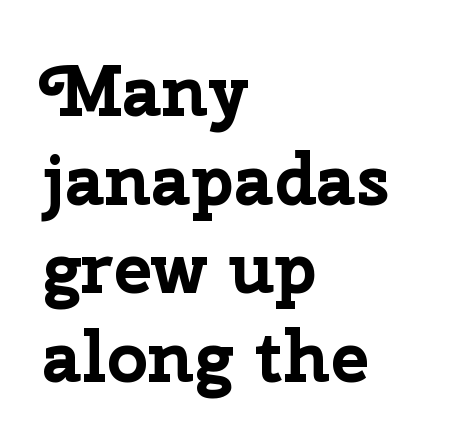
Varying glyph widths throughout — classic text-font behaviour. Is the letter spacing exaggerated? No — it looks like the ordinary default. Notice how the stems are strictly vertical — no italics here. Descender tails drop into unmarked territory. Teacher's note: observe the even left margin — that is flush-left alignment. A full-strength bold gives these letters their thick strokes.
